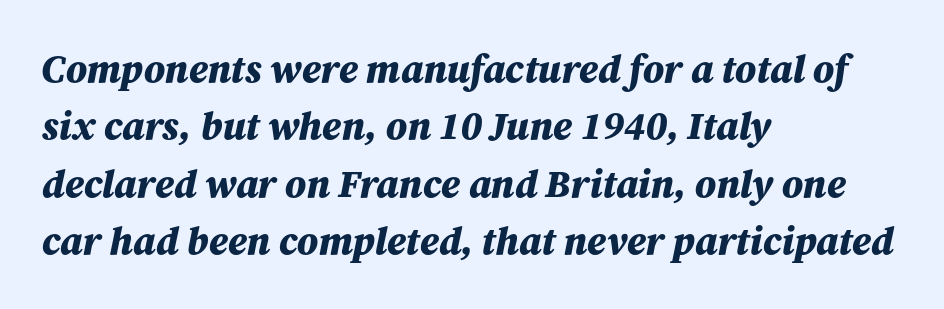
{"italic": "yes", "lean": "right", "slant_degrees": 12, "bold": "yes", "weight": "bold", "width": "normal", "stroke_contrast": "medium", "x_height": "medium", "monospaced": "no", "underline": "no", "align": "left", "line_spacing": "normal", "line_spacing_ratio": 1.47, "letter_spacing": "normal", "letter_spacing_em": 0.0, "glyph_px": 39}
